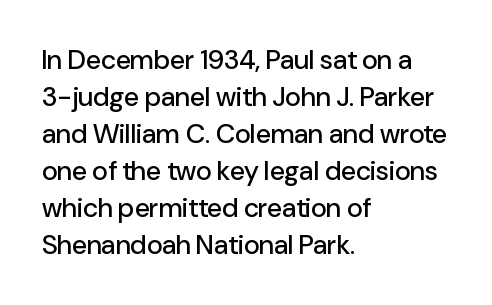
The image shows 27 px text type, upright; set left-aligned, normal line spacing (1.37x), normal letter spacing, not underlined.
